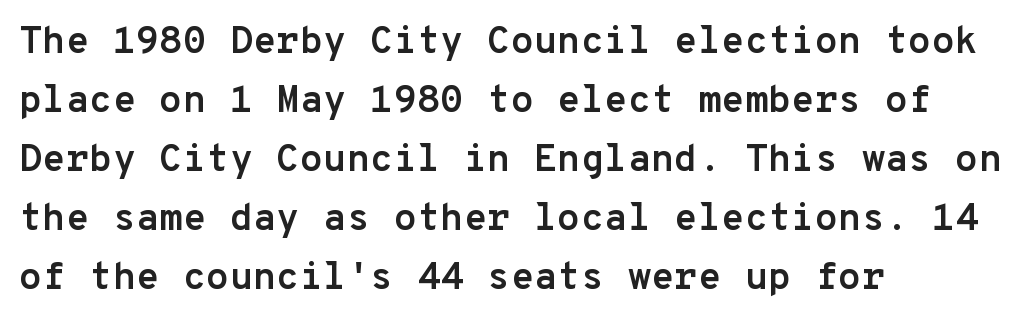
The image shows 38 px semibold sans-serif type, upright, monospaced; set left-aligned, normal line spacing (1.55x), normal letter spacing, not underlined; low stroke contrast and a medium x-height.
